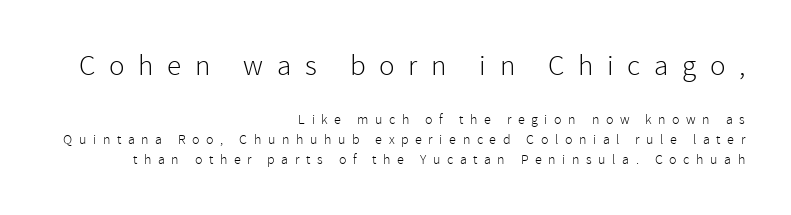
The image shows 29 px light sans-serif type, upright; set right-aligned, normal line spacing (1.42x), unusually wide letter spacing (+0.47 em), not underlined; the first (top) block is 2.07x larger; a medium x-height.
